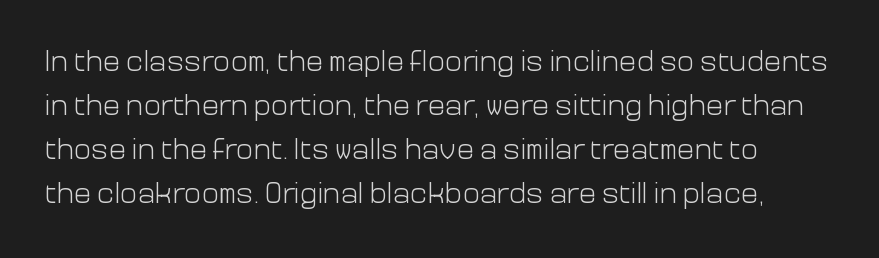
This is sans-serif lettering, the kind often seen on screens and signage. The passage shown has conventional tracking throughout. The lettering stays uniformly vertical, giving the passage a roman look. Stroke thickness stays within the range of a standard reading face or lighter. In terms of leading, this rendering sits right in the middle. Descenders hang freely into open space.
